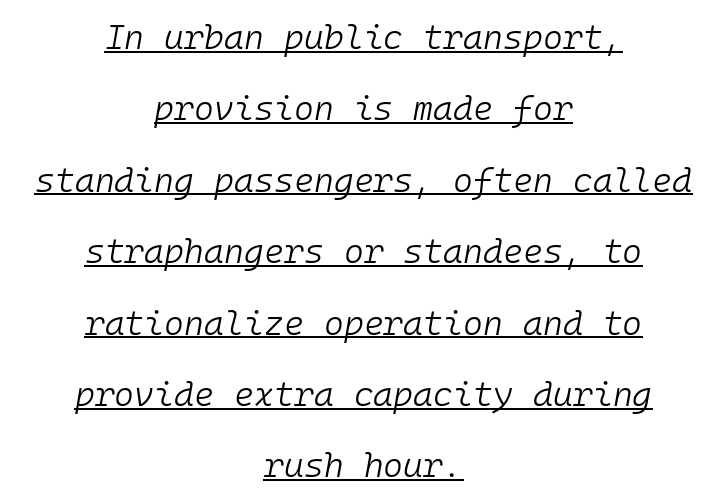
{"italic": "yes", "lean": "right", "slant_degrees": 10, "bold": "no", "weight": "light", "width": "normal", "stroke_contrast": "low", "x_height": "medium", "monospaced": "yes", "underline": "yes", "align": "center", "line_spacing": "loose", "line_spacing_ratio": 2.1, "letter_spacing": "normal", "letter_spacing_em": 0.0, "glyph_px": 34}
